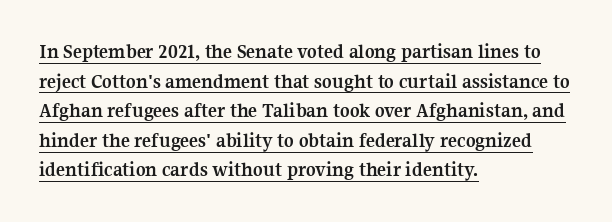
{"italic": "no", "bold": "yes", "underline": "yes", "align": "left", "line_spacing": "normal", "line_spacing_ratio": 1.41, "letter_spacing": "normal", "letter_spacing_em": 0.0, "glyph_px": 21}
